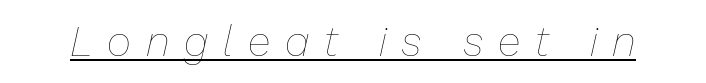
Q: Is the text bold? A: No.
Q: Is the text italic (slanted)? A: Yes, it leans right by about 13 degrees.
Q: Is the text underlined? A: Yes.
Q: Is the spacing between letters normal or unusually wide? A: Unusually wide.
Q: Width (condensed, normal, or wide)? A: Normal.
Q: Stroke contrast? A: Low.
Q: x-height? A: Medium.
Q: Monospaced? A: No.
